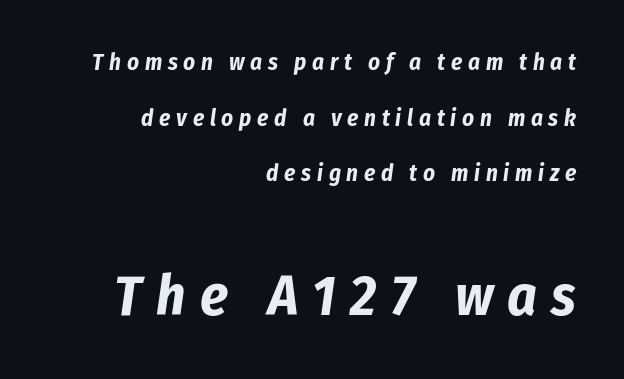
The image shows 57 px bold, condensed type, italic (leaning right); set right-aligned, loose line spacing (2.42x), unusually wide letter spacing (+0.25 em), not underlined; the second (bottom) block is 2.48x larger; low stroke contrast and a medium x-height.
